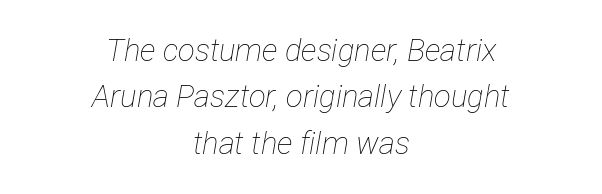
{"italic": "yes", "lean": "right", "slant_degrees": 12, "bold": "no", "weight": "thin", "width": "condensed", "stroke_contrast": "low", "x_height": "medium", "monospaced": "no", "underline": "no", "align": "center", "line_spacing": "normal", "line_spacing_ratio": 1.5, "letter_spacing": "normal", "letter_spacing_em": 0.0, "glyph_px": 31}
